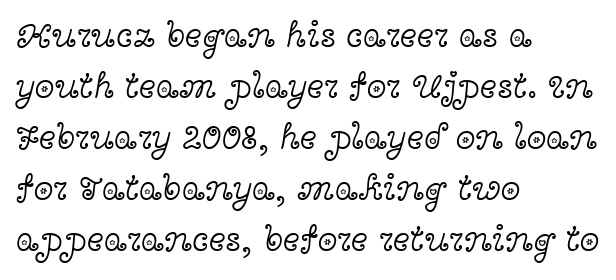
Here the designer chose a conventional face with non-uniform glyph widths. Line starts are locked; line ends wander. No extra tracking has been applied to these lines. These lines were composed using upright roman letters. Vertically, the passage feels balanced, rows spaced as you'd expect.
